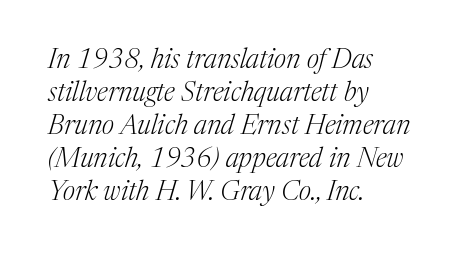
Clear beneath every line of the passage. If you drew a line through each stem, it would be angled. Vertical stems look standard width or narrower in stroke. A typesetter would call this zero additional tracking.
